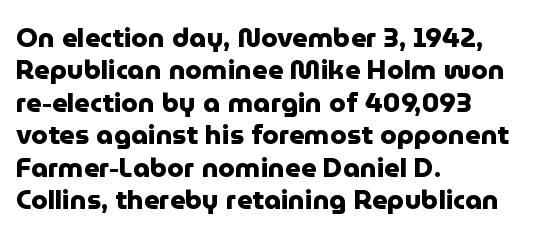
The space directly below the letters is spotless. Heavy-handed strokes throughout: this text is bold. If you drew a ruler down the left edge, every line would touch it. Italic: no, the glyphs are upright roman. Nobody touched the tracking dial on this one.
